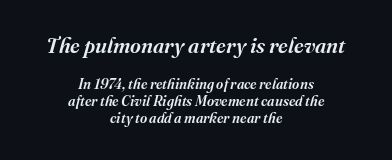
Q: Is the text italic (slanted)? A: Yes, it leans right by about 16 degrees.
Q: Is the text underlined? A: No.
Q: How is the paragraph aligned? A: Centered.
Q: Is the spacing between letters normal or unusually wide? A: Normal.
Q: Which block of text is set in a larger size, the first (top) or the second (bottom)? A: The first (top) one.
